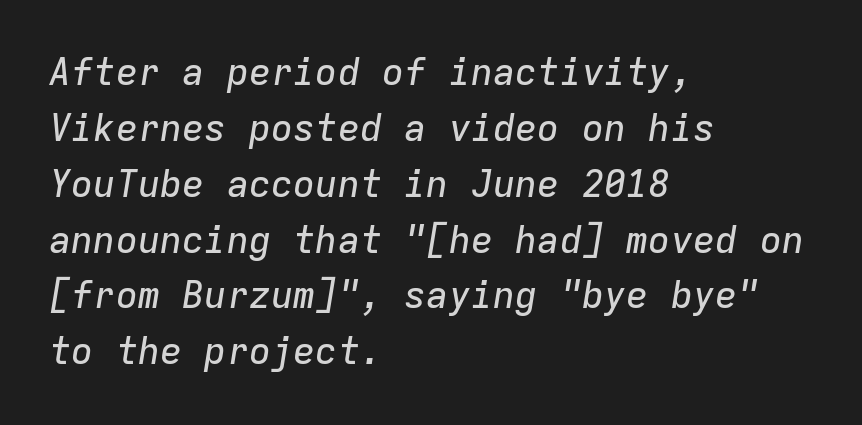
{"italic": "yes", "lean": "right", "slant_degrees": 9, "width": "normal", "stroke_contrast": "low", "x_height": "medium", "monospaced": "yes", "underline": "no", "align": "left", "line_spacing": "normal", "line_spacing_ratio": 1.51, "letter_spacing": "normal", "letter_spacing_em": 0.0, "glyph_px": 37}
